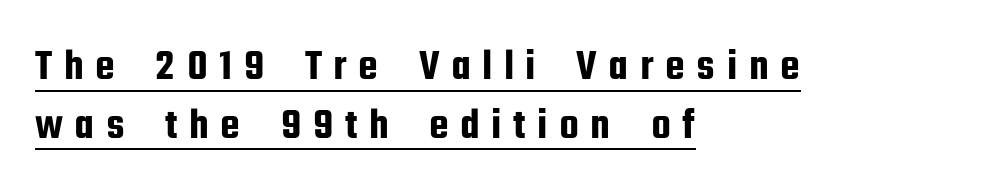
These lines were composed using upright roman letters. Leftover space on each line is placed entirely after the last word. These lines are rendered in a variable-pitch font. Substantial extra tracking has been applied to these lines. Every word sits above its own underline. To sum up the face: it is a sans, with no serifs.
